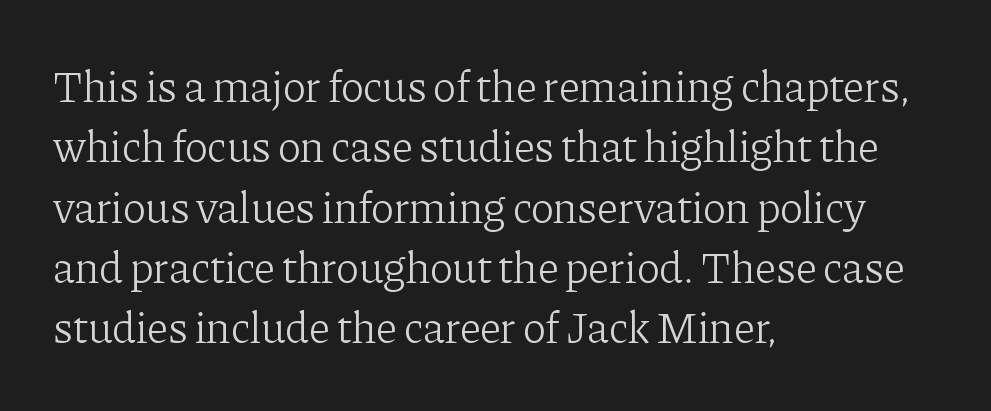
{"serif": "yes", "italic": "no", "bold": "no", "weight": "light", "width": "normal", "stroke_contrast": "low", "x_height": "medium", "monospaced": "no", "underline": "no", "align": "left", "line_spacing": "normal", "line_spacing_ratio": 1.37, "letter_spacing": "normal", "letter_spacing_em": 0.0, "glyph_px": 44}
